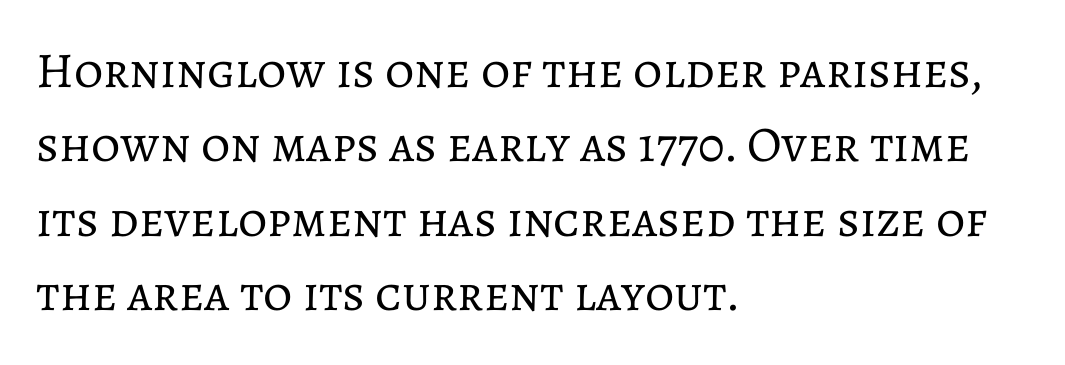
Q: Is the text bold? A: No.
Q: Is the text italic (slanted)? A: No, it is upright.
Q: Is the text underlined? A: No.
Q: How is the paragraph aligned? A: Left-aligned.
Q: Is the spacing between letters normal or unusually wide? A: Normal.
Q: Is the spacing between lines tight, normal or loose? A: Normal.
Q: Width (condensed, normal, or wide)? A: Normal.
Q: Stroke contrast? A: Low.
Q: x-height? A: Medium.
Q: Monospaced? A: No.
